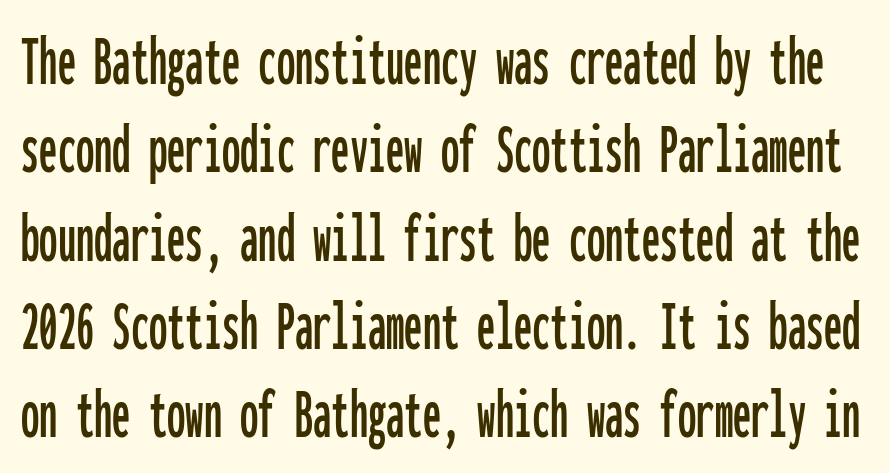
Q: Is the text italic (slanted)? A: No, it is upright.
Q: Is the typeface a serif or a sans-serif typeface? A: Sans-serif.
Q: Is the text underlined? A: No.
Q: Is the spacing between letters normal or unusually wide? A: Normal.
Q: Width (condensed, normal, or wide)? A: Condensed.
Q: Stroke contrast? A: Low.
Q: x-height? A: Medium.
Q: Monospaced? A: Yes.
